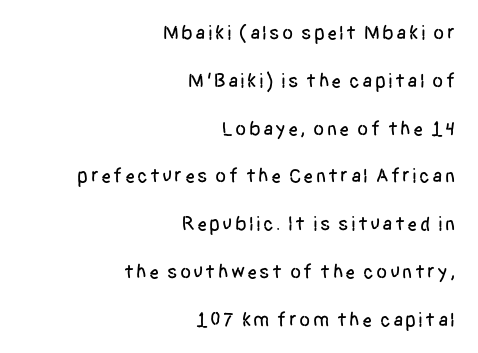
Q: Is the text italic (slanted)? A: No, it is upright.
Q: Is the text underlined? A: No.
Q: How is the paragraph aligned? A: Right-aligned.
Q: Is the spacing between lines tight, normal or loose? A: Loose.
